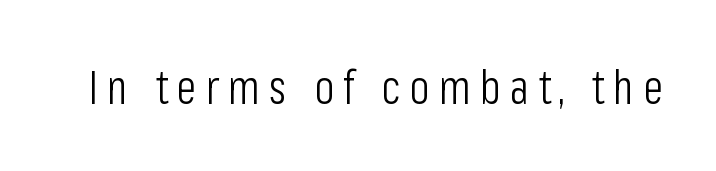
{"serif": "no", "italic": "no", "bold": "no", "weight": "light", "width": "condensed", "stroke_contrast": "low", "x_height": "medium", "monospaced": "no", "underline": "no", "glyph_px": 47}
